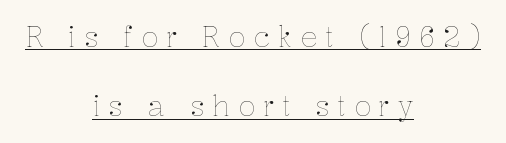
{"italic": "no", "bold": "no", "weight": "thin", "width": "normal", "stroke_contrast": "low", "x_height": "medium", "monospaced": "no", "underline": "yes", "align": "center", "line_spacing": "loose", "line_spacing_ratio": 2.48, "letter_spacing": "wide", "letter_spacing_em": 0.29, "glyph_px": 28}
